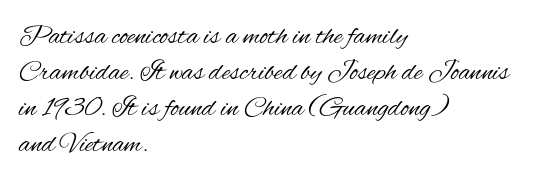
The leading is moderate, giving the passage an even texture. Does extra space separate the letters? No, they use regular spacing. Does the type have serifs? No, each stem ends abruptly.
